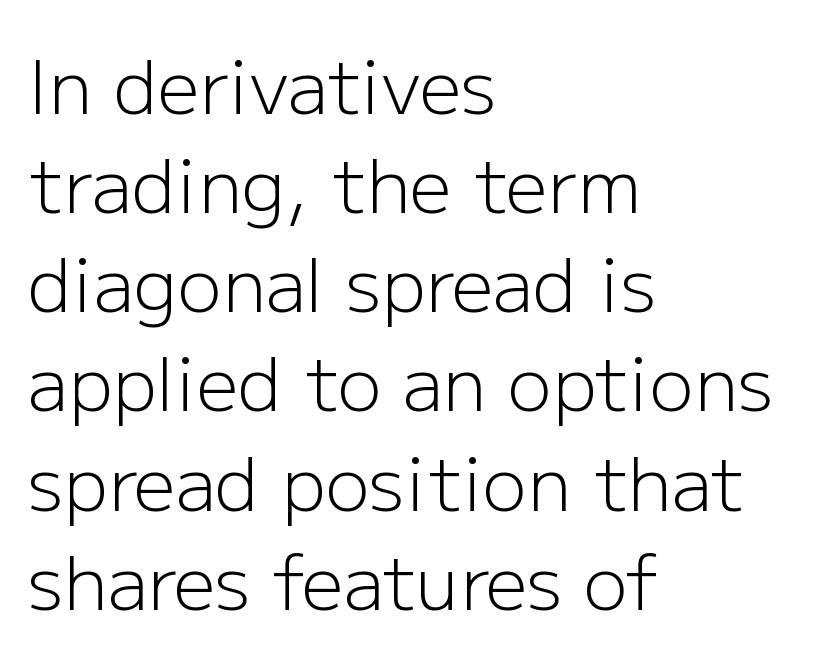
The image shows 74 px light sans-serif type, upright; set left-aligned, normal line spacing (1.34x), normal letter spacing, not underlined; low stroke contrast and a medium x-height.
